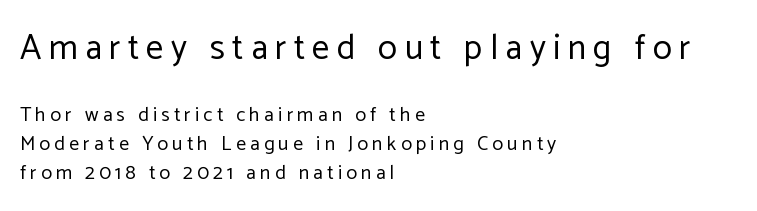
Q: Is the text bold? A: No.
Q: Is the text italic (slanted)? A: No, it is upright.
Q: Is the typeface a serif or a sans-serif typeface? A: Sans-serif.
Q: Is the text underlined? A: No.
Q: How is the paragraph aligned? A: Left-aligned.
Q: Is the spacing between letters normal or unusually wide? A: Unusually wide.
Q: Is the spacing between lines tight, normal or loose? A: Normal.
Q: Which block of text is set in a larger size, the first (top) or the second (bottom)? A: The first (top) one.
Q: Width (condensed, normal, or wide)? A: Normal.
Q: Stroke contrast? A: Low.
Q: x-height? A: Medium.
Q: Monospaced? A: No.
